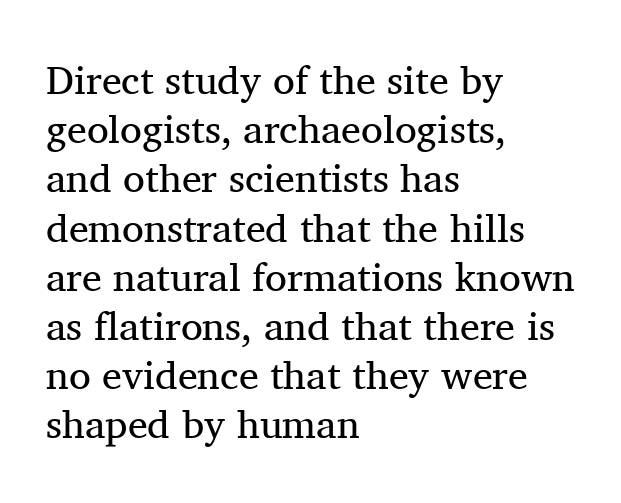
The image shows 40 px regular-weight serif type, upright; set left-aligned, line spacing 1.23x, normal letter spacing, not underlined; medium stroke contrast and a medium x-height.
